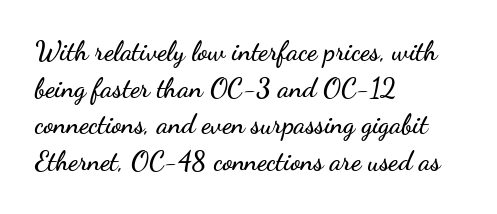
Q: Is the text italic (slanted)? A: Yes.
Q: Is the text underlined? A: No.
Q: How is the paragraph aligned? A: Left-aligned.
Q: Is the spacing between letters normal or unusually wide? A: Normal.
Q: Is the spacing between lines tight, normal or loose? A: Normal.
